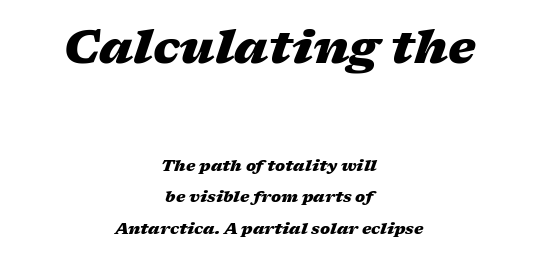
{"italic": "yes", "lean": "right", "slant_degrees": 17, "bold": "yes", "weight": "heavy", "width": "wide", "stroke_contrast": "medium", "x_height": "medium", "monospaced": "no", "underline": "no", "align": "center", "line_spacing": "loose", "line_spacing_ratio": 1.98, "letter_spacing": "normal", "letter_spacing_em": 0.0, "larger_block": "first", "size_ratio": 2.94, "glyph_px": 47}
